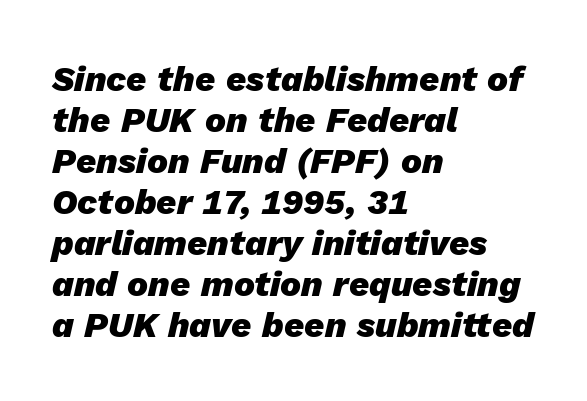
{"italic": "yes", "lean": "right", "slant_degrees": 13, "bold": "yes", "weight": "heavy", "width": "normal", "stroke_contrast": "low", "x_height": "medium", "monospaced": "no", "underline": "no", "align": "left", "line_spacing_ratio": 1.17, "letter_spacing": "normal", "letter_spacing_em": 0.0, "glyph_px": 35}
